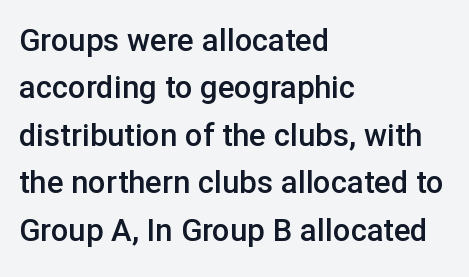
Ascenders rise straight up at ninety degrees. The strokes are fattened partway — semibold, not bold. Character widths vary here, with narrow letters taking less room than wide ones. No word sits above an underline.
